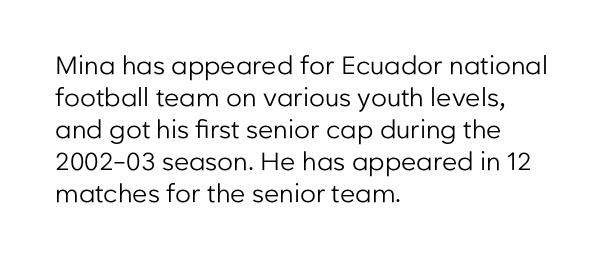
Glance below the letters and you will spot only blank space. The weight tops out at a normal text grade. Teacher's note: observe the even left margin — that is flush-left alignment. Interline gaps are of average width in this sample. In terms of posture, this sample is upright.
